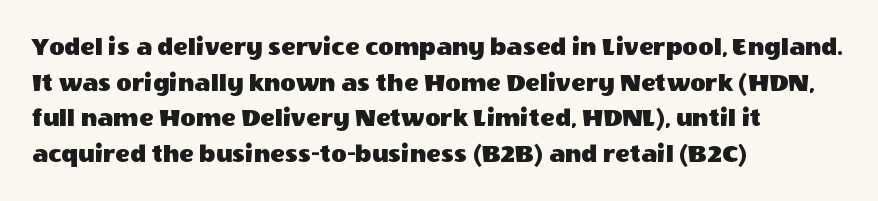
Line spacing here is normal. In terms of posture, this sample is upright. A bare baseline throughout the passage. Does the copy run flush right? No — it runs flush left. You could call the tracking neutral — neither tight nor loose.
